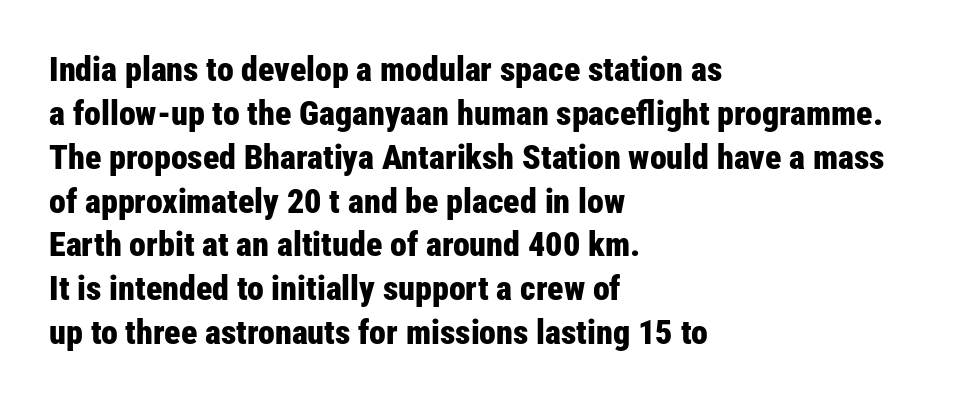
{"serif": "no", "italic": "no", "bold": "yes", "weight": "bold", "width": "condensed", "stroke_contrast": "low", "x_height": "medium", "monospaced": "no", "underline": "no", "align": "left", "line_spacing": "normal", "line_spacing_ratio": 1.29, "letter_spacing": "normal", "letter_spacing_em": 0.0, "glyph_px": 34}
